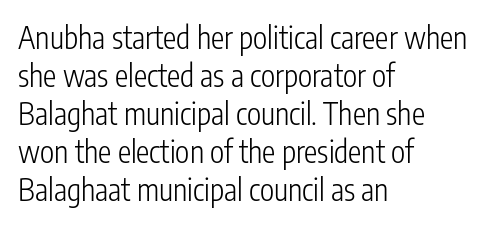
The image shows 30 px light, condensed sans-serif type, upright; set left-aligned, normal line spacing (1.27x), normal letter spacing, not underlined; low stroke contrast and a medium x-height.
